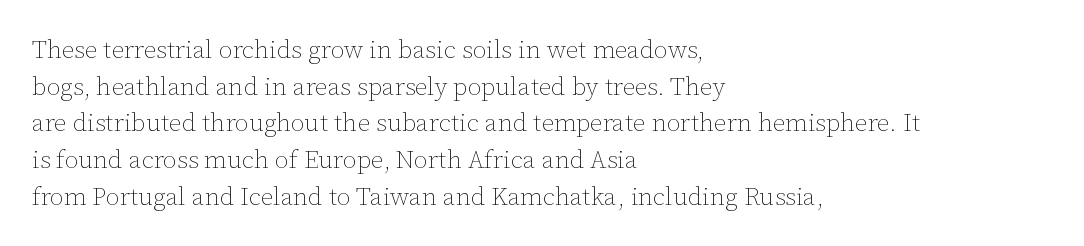
{"italic": "no", "bold": "no", "underline": "no", "align": "left", "line_spacing": "normal", "line_spacing_ratio": 1.47, "letter_spacing": "normal", "letter_spacing_em": 0.0, "glyph_px": 25}
